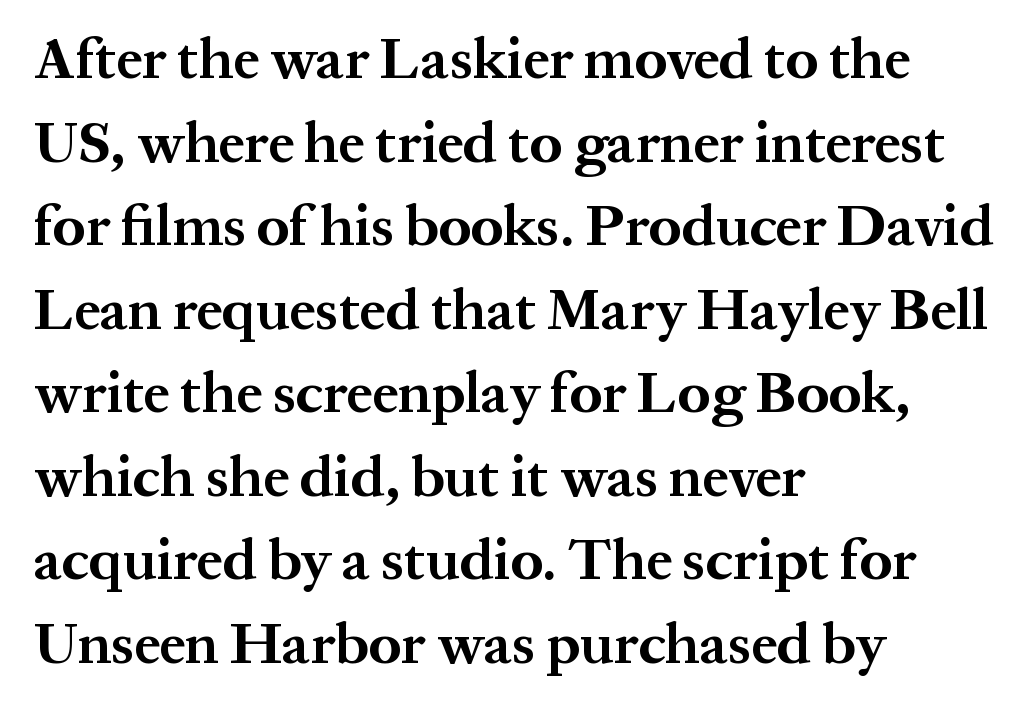
The image shows 58 px bold serif type, upright; set left-aligned, normal line spacing (1.44x), normal letter spacing, not underlined; medium stroke contrast and a medium x-height.
